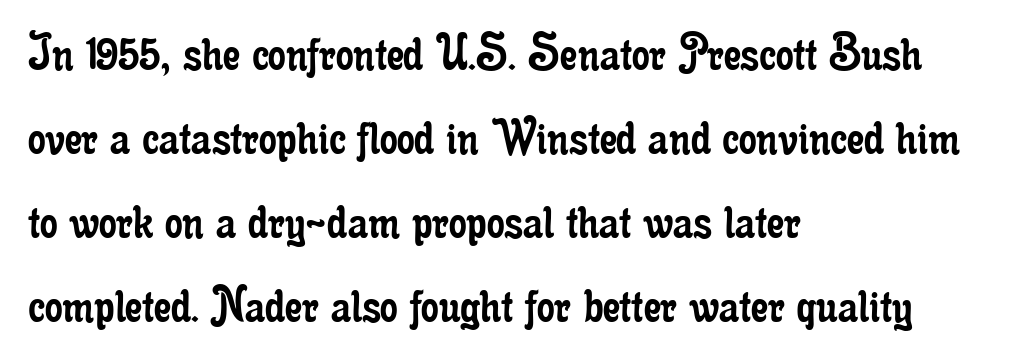
The image shows 56 px regular-weight, condensed serif type, upright; set left-aligned, normal line spacing (1.5x), normal letter spacing, not underlined; low stroke contrast and a small x-height.
